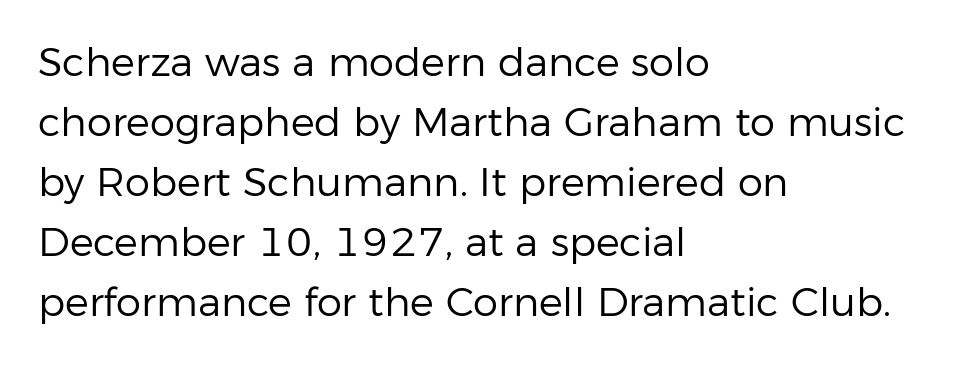
Q: Is the text bold? A: No.
Q: Is the text italic (slanted)? A: No, it is upright.
Q: Is the typeface a serif or a sans-serif typeface? A: Sans-serif.
Q: Is the text underlined? A: No.
Q: How is the paragraph aligned? A: Left-aligned.
Q: Is the spacing between letters normal or unusually wide? A: Normal.
Q: Is the spacing between lines tight, normal or loose? A: Normal.
Q: Width (condensed, normal, or wide)? A: Normal.
Q: Stroke contrast? A: Low.
Q: x-height? A: Medium.
Q: Monospaced? A: No.
